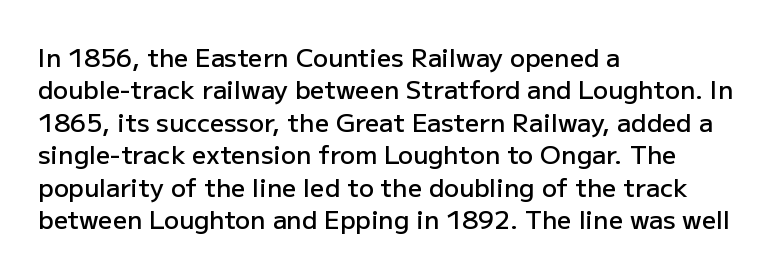
{"italic": "no", "bold": "semi", "underline": "no", "align": "left", "line_spacing": "normal", "line_spacing_ratio": 1.3, "letter_spacing": "normal", "letter_spacing_em": 0.0, "glyph_px": 25}
